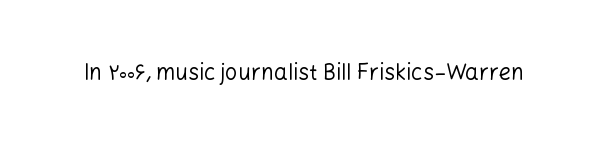
Q: Is the text bold? A: No.
Q: Is the text italic (slanted)? A: No, it is upright.
Q: Is the text underlined? A: No.
Q: Is the spacing between letters normal or unusually wide? A: Normal.
